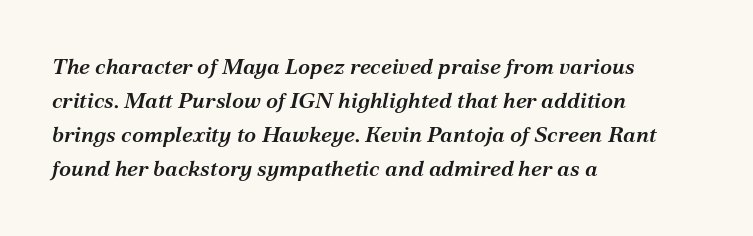
Bold? Not quite — semibold, heavier than regular but stopping short. Line spacing here is normal. The text block is weighted toward the left margin, trailing off unevenly rightward. The strip under each line holds only bare page. Words appear dense and cohesive because spacing is normal.
